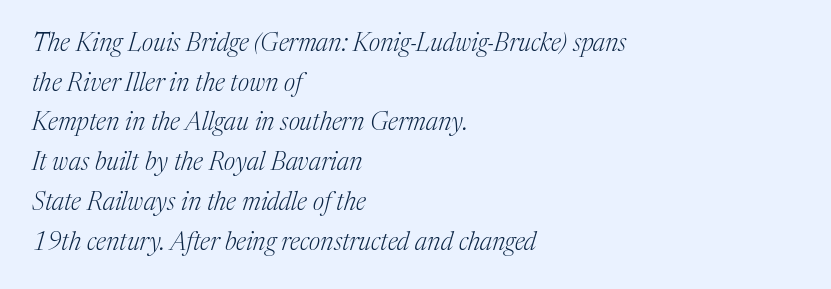
Each row of text sits above clean, open space. The lines sit at an ordinary, default distance from one another. The strokes carry an ordinary text weight at most. Layout note: lines flush left.
